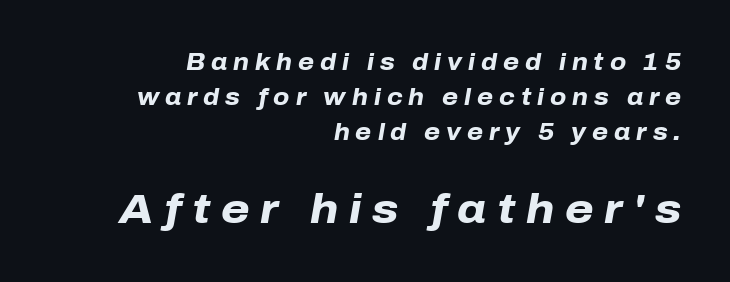
Q: Is the text bold? A: Yes.
Q: Is the text italic (slanted)? A: Yes, it leans right by about 10 degrees.
Q: Is the text underlined? A: No.
Q: How is the paragraph aligned? A: Right-aligned.
Q: Is the spacing between letters normal or unusually wide? A: Unusually wide.
Q: Is the spacing between lines tight, normal or loose? A: Normal.
Q: Which block of text is set in a larger size, the first (top) or the second (bottom)? A: The second (bottom) one.
Q: Width (condensed, normal, or wide)? A: Normal.
Q: Stroke contrast? A: Low.
Q: x-height? A: Medium.
Q: Monospaced? A: No.
